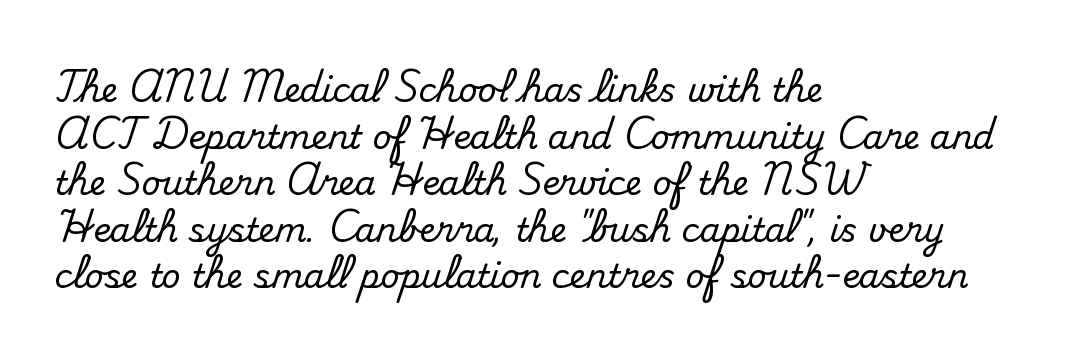
Q: Is the text italic (slanted)? A: Yes.
Q: Is the typeface a serif or a sans-serif typeface? A: Serif.
Q: Is the text underlined? A: No.
Q: How is the paragraph aligned? A: Left-aligned.
Q: Is the spacing between letters normal or unusually wide? A: Normal.
Q: Is the spacing between lines tight, normal or loose? A: Normal.
Q: Width (condensed, normal, or wide)? A: Normal.
Q: Stroke contrast? A: Medium.
Q: x-height? A: Small.
Q: Monospaced? A: No.
